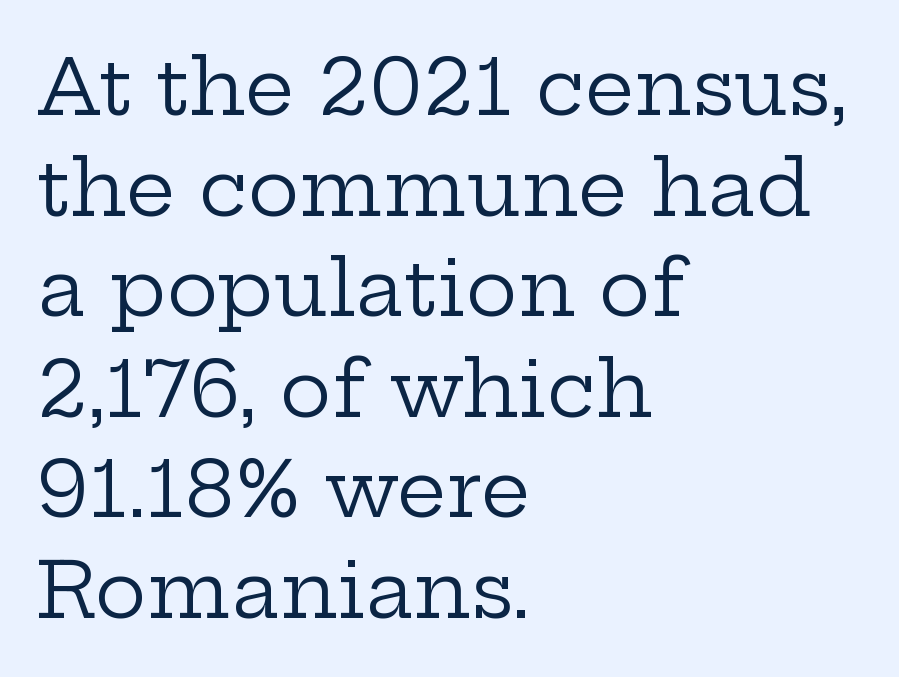
The leading is moderate, giving the passage an even texture. Anything drawn beneath the words? Only blank space. The type family on display is of the serif kind. Spacing verdict: proportional, widths tailored to each character. A roman cut, with each character standing at attention.
